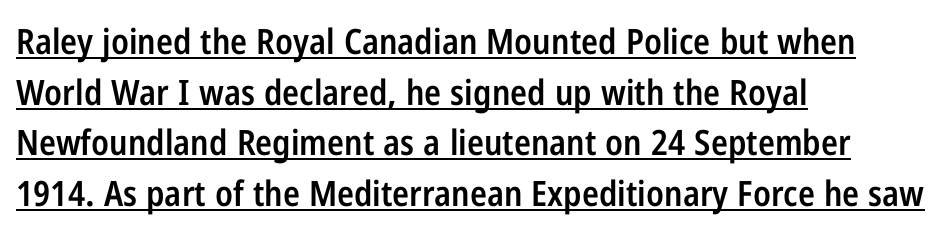
Q: Is the text bold? A: Semi-bold.
Q: Is the text italic (slanted)? A: No, it is upright.
Q: Is the typeface a serif or a sans-serif typeface? A: Sans-serif.
Q: Is the text underlined? A: Yes.
Q: How is the paragraph aligned? A: Left-aligned.
Q: Is the spacing between letters normal or unusually wide? A: Normal.
Q: Is the spacing between lines tight, normal or loose? A: Normal.
Q: Width (condensed, normal, or wide)? A: Condensed.
Q: Stroke contrast? A: Low.
Q: x-height? A: Medium.
Q: Monospaced? A: No.
